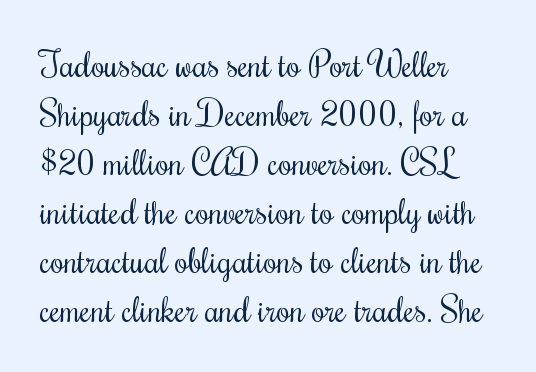
Visually the block forms a straight wall on the left and a jagged coastline on the right. The string is rendered with underlining switched off. Think of a printed novel: that variable character pitch is what you see here. You could call the tracking neutral — neither tight nor loose.
